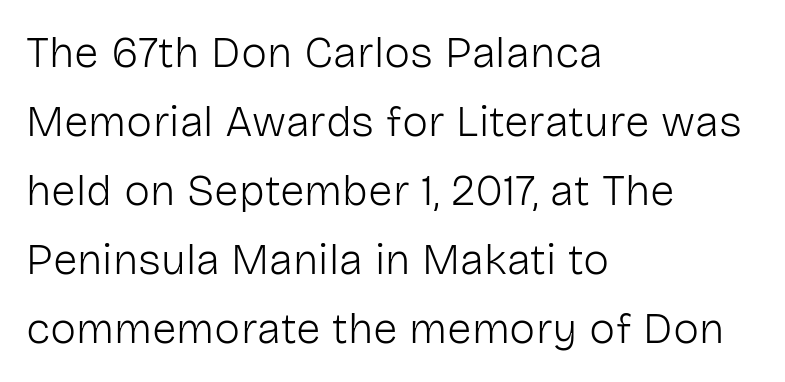
Q: Is the text bold? A: No.
Q: Is the text italic (slanted)? A: No, it is upright.
Q: Is the typeface a serif or a sans-serif typeface? A: Sans-serif.
Q: Is the text underlined? A: No.
Q: How is the paragraph aligned? A: Left-aligned.
Q: Is the spacing between letters normal or unusually wide? A: Normal.
Q: Is the spacing between lines tight, normal or loose? A: Normal.
Q: Width (condensed, normal, or wide)? A: Normal.
Q: Stroke contrast? A: Low.
Q: x-height? A: Medium.
Q: Monospaced? A: No.
